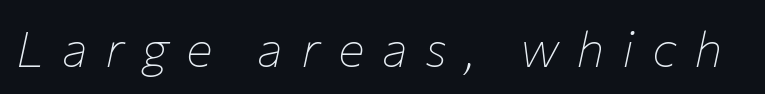
The image shows 50 px thin type, italic (leaning right); set unusually wide letter spacing (+0.35 em), not underlined; low stroke contrast and a medium x-height.
